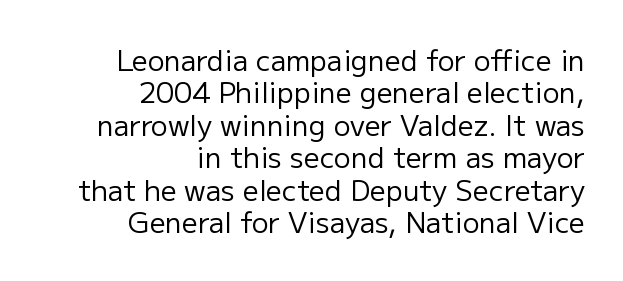
The image shows 28 px regular-weight sans-serif type, upright; set right-aligned, line spacing 1.16x, normal letter spacing, not underlined; low stroke contrast and a medium x-height.
